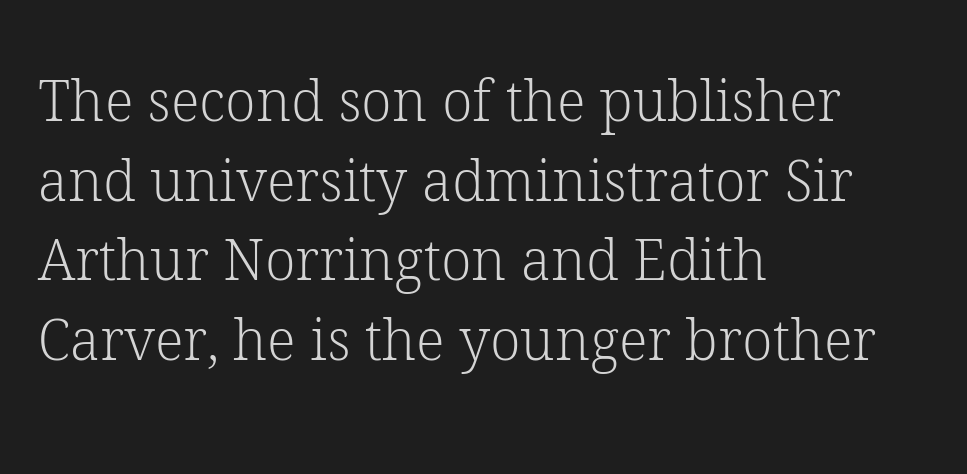
Q: Is the text bold? A: No.
Q: Is the text italic (slanted)? A: No, it is upright.
Q: Is the typeface a serif or a sans-serif typeface? A: Serif.
Q: Is the text underlined? A: No.
Q: How is the paragraph aligned? A: Left-aligned.
Q: Is the spacing between letters normal or unusually wide? A: Normal.
Q: Is the spacing between lines tight, normal or loose? A: Normal.
Q: Width (condensed, normal, or wide)? A: Normal.
Q: Stroke contrast? A: Low.
Q: x-height? A: Medium.
Q: Monospaced? A: No.
